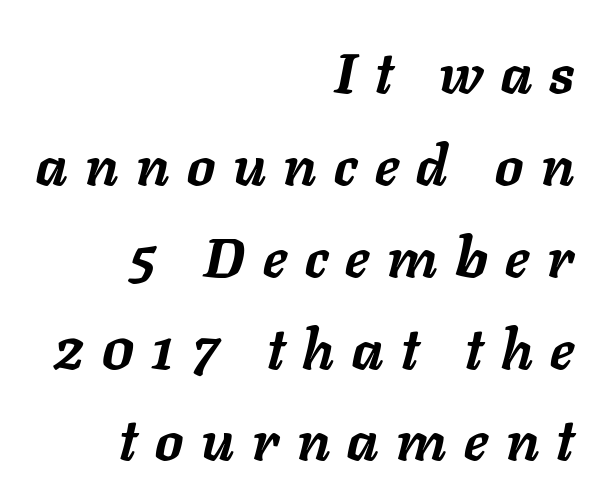
{"italic": "yes", "lean": "right", "slant_degrees": 11, "bold": "yes", "weight": "semibold", "width": "normal", "stroke_contrast": "low", "x_height": "medium", "monospaced": "no", "underline": "no", "align": "right", "line_spacing": "normal", "line_spacing_ratio": 1.64, "letter_spacing": "wide", "letter_spacing_em": 0.32, "glyph_px": 56}
